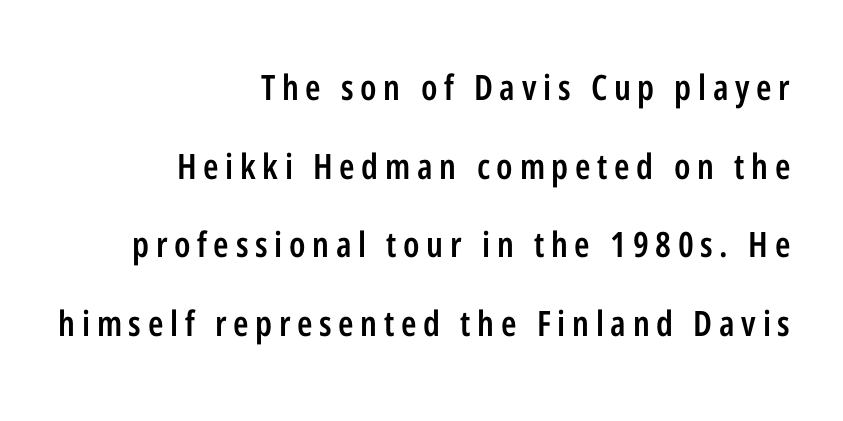
The space directly below the letters is spotless. The characters display no serif detailing; their extremities are plain. This sample has the flowing, uneven cadence of proportional lettering. The font is running at a semibold setting, under full bold. Notice how the stems are strictly vertical — no italics here.
